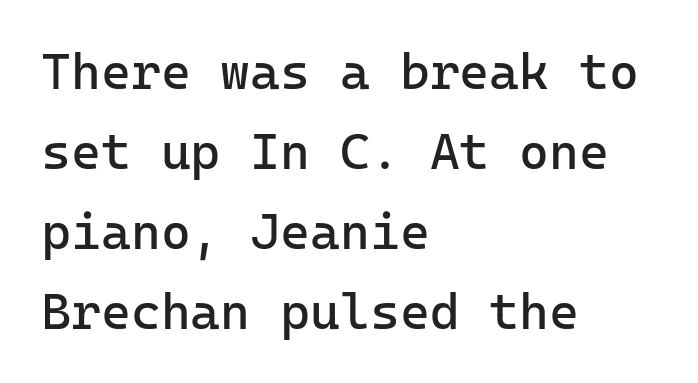
The image shows 51 px regular-weight sans-serif type, upright, monospaced; set left-aligned, normal line spacing (1.57x), normal letter spacing, not underlined; low stroke contrast and a medium x-height.
